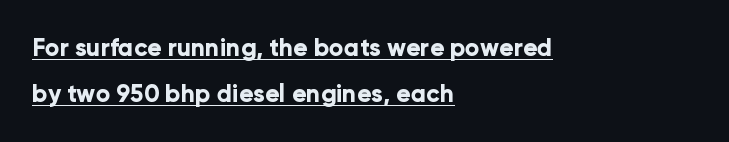
Q: Is the text bold? A: Yes.
Q: Is the text italic (slanted)? A: No, it is upright.
Q: Is the text underlined? A: Yes.
Q: How is the paragraph aligned? A: Left-aligned.
Q: Is the spacing between letters normal or unusually wide? A: Normal.
Q: Is the spacing between lines tight, normal or loose? A: Loose.
